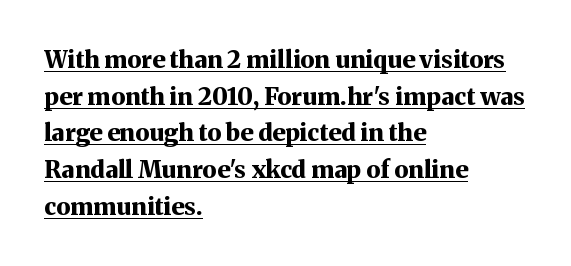
Q: Is the text bold? A: Yes.
Q: Is the text italic (slanted)? A: No, it is upright.
Q: Is the text underlined? A: Yes.
Q: How is the paragraph aligned? A: Left-aligned.
Q: Is the spacing between letters normal or unusually wide? A: Normal.
Q: Is the spacing between lines tight, normal or loose? A: Normal.
